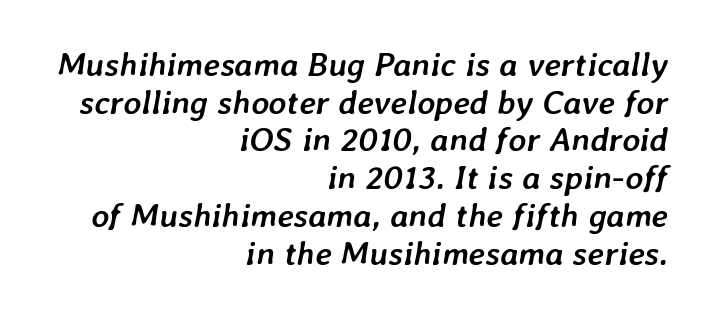
Descenders hang freely into open space. Vertically, the passage feels compressed, each row crowding the next. Proportional: the letters do not fall into vertical columns. Teacher's note: observe the even right margin — that is flush-right alignment.
